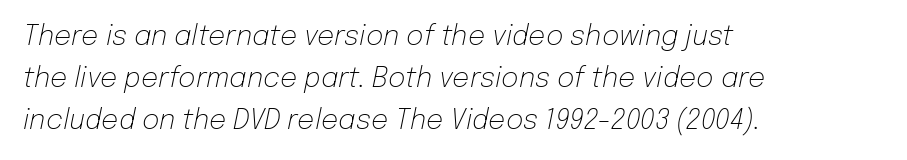
The image shows 27 px text type, italic (leaning right); set left-aligned, normal line spacing (1.56x), normal letter spacing, not underlined.
